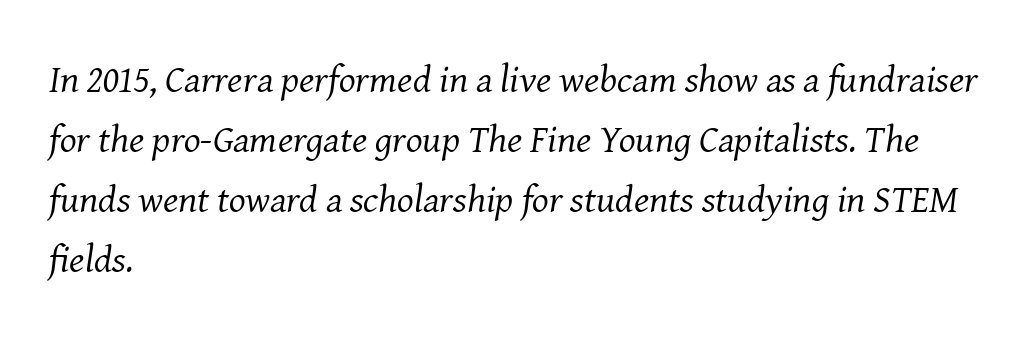
{"serif": "yes", "italic": "yes", "lean": "right", "slant_degrees": 8, "bold": "no", "weight": "regular", "width": "normal", "stroke_contrast": "medium", "x_height": "medium", "monospaced": "no", "underline": "no", "align": "left", "line_spacing": "normal", "line_spacing_ratio": 1.54, "letter_spacing": "normal", "letter_spacing_em": 0.0, "glyph_px": 39}
